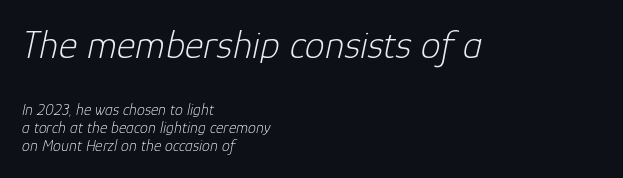
The passage shown is typed in a proportional face where columns would drift. No extra tracking has been applied to these lines. Weight: regular or lighter. The setting favours the left margin, as ordinary paragraphs usually do.
